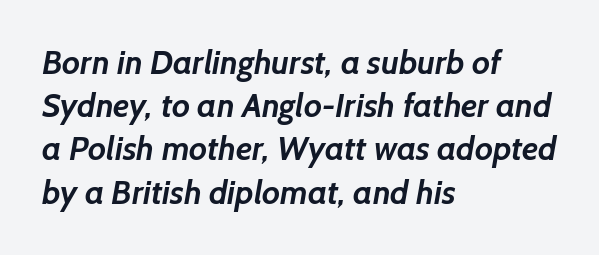
{"serif": "no", "bold": "yes", "weight": "semibold", "width": "normal", "stroke_contrast": "low", "x_height": "medium", "monospaced": "no", "underline": "no", "align": "left", "line_spacing": "normal", "line_spacing_ratio": 1.31, "letter_spacing": "normal", "letter_spacing_em": 0.0, "glyph_px": 33}
